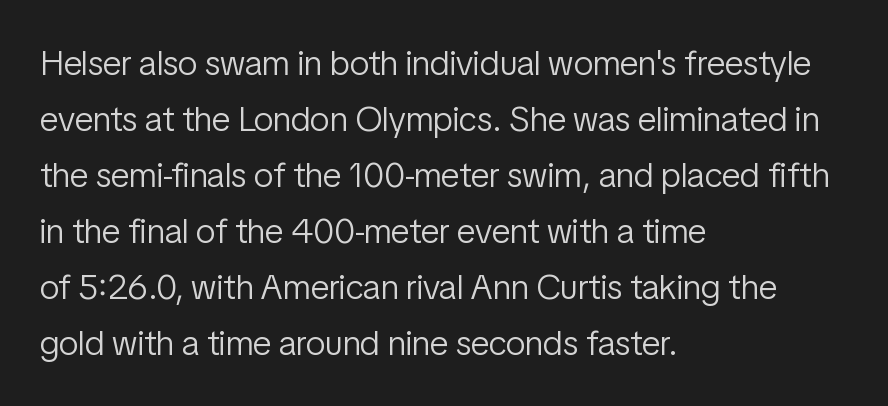
{"serif": "no", "italic": "no", "bold": "no", "weight": "light", "width": "condensed", "stroke_contrast": "low", "x_height": "medium", "monospaced": "no", "underline": "no", "align": "left", "line_spacing": "normal", "line_spacing_ratio": 1.6, "letter_spacing": "normal", "letter_spacing_em": 0.0, "glyph_px": 35}
